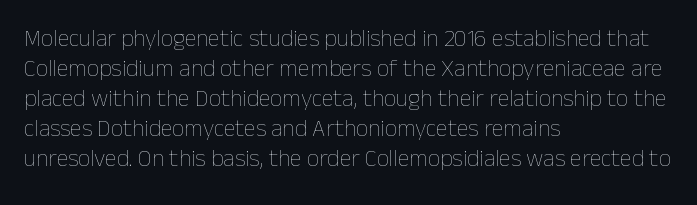
{"italic": "no", "bold": "no", "underline": "no", "align": "left", "line_spacing": "normal", "line_spacing_ratio": 1.25, "letter_spacing": "normal", "letter_spacing_em": 0.0, "glyph_px": 24}
